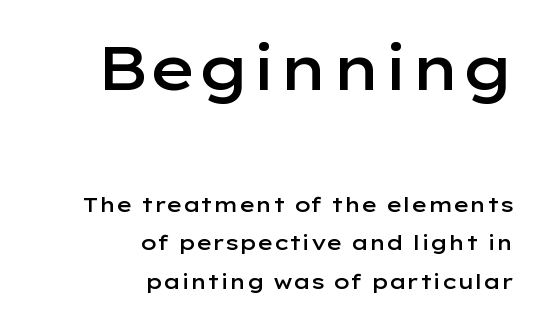
The lettering holds an erect, upright posture throughout. If you drew a ruler down the right edge, every line would touch it. Looks like regular typesetting: each glyph gets only the width it needs. In this sample the first text group is rendered at the bigger scale. Serif or sans? Sans — the stroke terminals are bare. Bold? Not quite — semibold, heavier than regular but stopping short.
